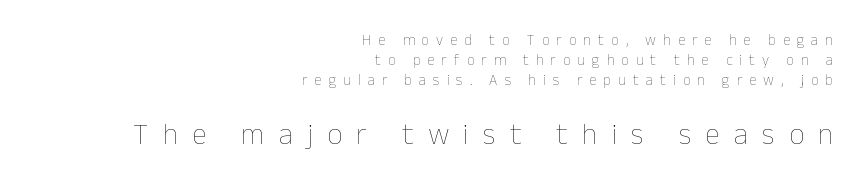
Posture: upright roman. The letters advance in unequal steps, a hallmark of proportional type. The paragraph shown leans on its right margin. Weight: regular or lighter. Inter-character spacing is expanded well beyond the font's built-in metrics.
